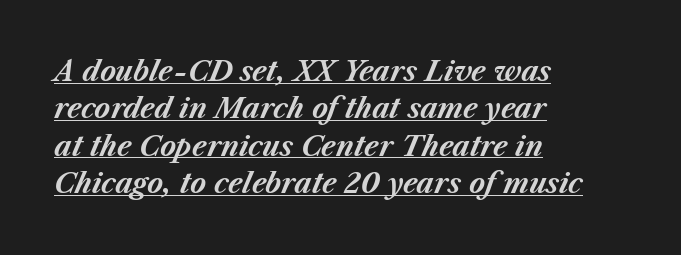
The image shows 27 px bold type, italic (leaning right); set left-aligned, normal line spacing (1.38x), normal letter spacing, underlined.
